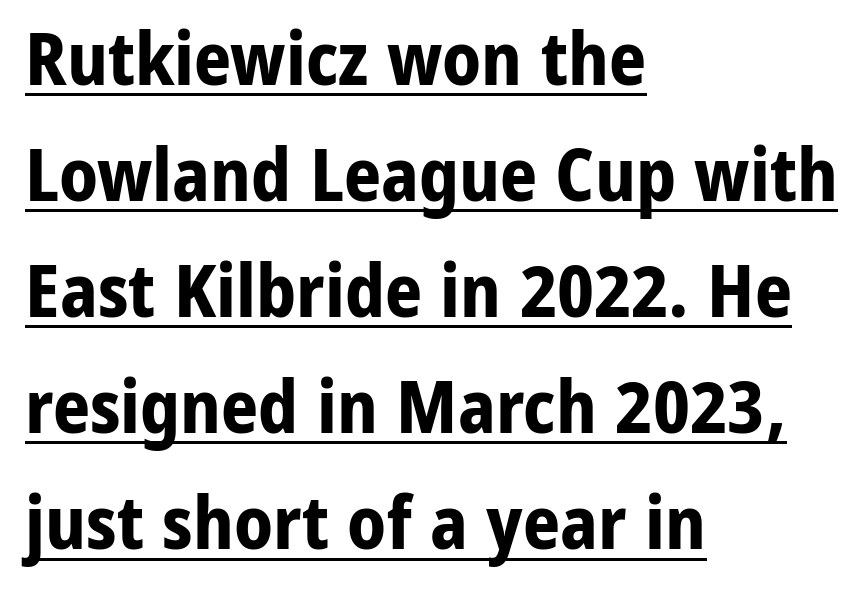
Compared with typical paragraphs, the rows here are spaced about the same. Each glyph is drawn with heavy, bold strokes. Check the space under the baseline: a stroke is drawn there. Do the characters align in a grid? No, the font is proportional.
